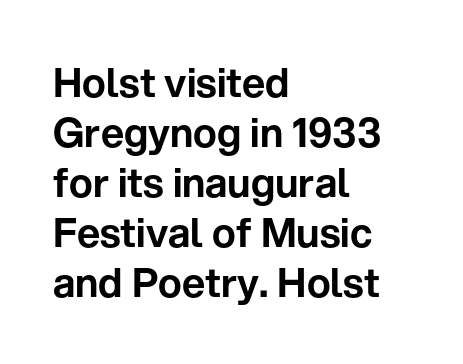
{"serif": "no", "italic": "no", "width": "normal", "stroke_contrast": "low", "x_height": "medium", "monospaced": "no", "underline": "no", "align": "left", "line_spacing": "normal", "line_spacing_ratio": 1.25, "letter_spacing": "normal", "letter_spacing_em": 0.0, "glyph_px": 40}
